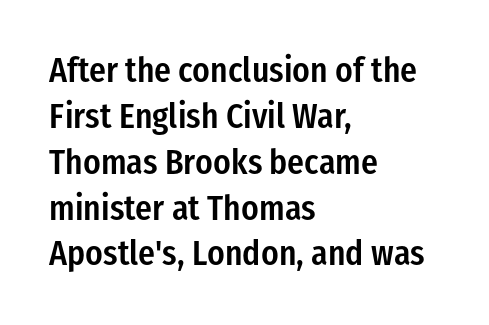
{"serif": "no", "italic": "no", "bold": "semi", "weight": "semibold", "width": "condensed", "stroke_contrast": "low", "x_height": "medium", "monospaced": "no", "underline": "no", "align": "left", "line_spacing": "normal", "line_spacing_ratio": 1.31, "letter_spacing": "normal", "letter_spacing_em": 0.0, "glyph_px": 35}
